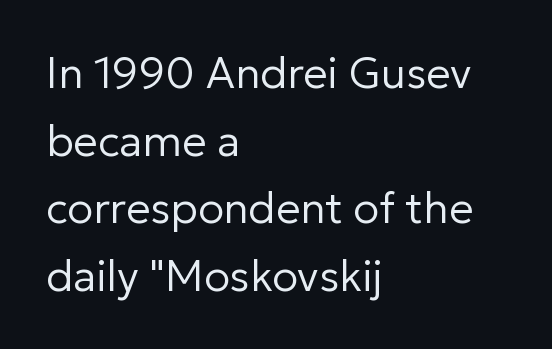
{"serif": "no", "italic": "no", "bold": "no", "weight": "regular", "width": "normal", "stroke_contrast": "low", "x_height": "medium", "monospaced": "no", "underline": "no", "align": "left", "line_spacing": "normal", "line_spacing_ratio": 1.57, "letter_spacing": "normal", "letter_spacing_em": 0.0, "glyph_px": 43}
